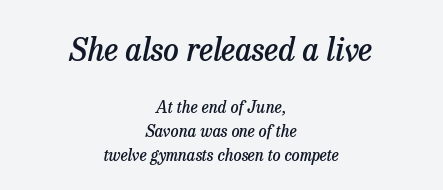
Q: Is the text bold? A: Semi-bold.
Q: Is the text italic (slanted)? A: Yes, it leans right by about 13 degrees.
Q: Is the typeface a serif or a sans-serif typeface? A: Serif.
Q: Is the text underlined? A: No.
Q: How is the paragraph aligned? A: Centered.
Q: Is the spacing between letters normal or unusually wide? A: Normal.
Q: Is the spacing between lines tight, normal or loose? A: Normal.
Q: Which block of text is set in a larger size, the first (top) or the second (bottom)? A: The first (top) one.
Q: Width (condensed, normal, or wide)? A: Normal.
Q: Stroke contrast? A: Low.
Q: x-height? A: Medium.
Q: Monospaced? A: No.
